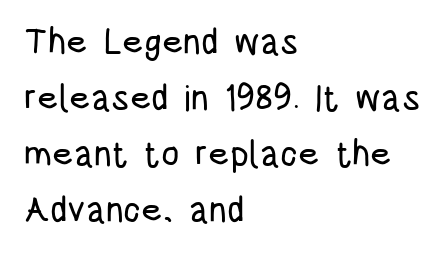
Q: Is the text italic (slanted)? A: No, it is upright.
Q: Is the typeface a serif or a sans-serif typeface? A: Sans-serif.
Q: Is the text underlined? A: No.
Q: How is the paragraph aligned? A: Left-aligned.
Q: Is the spacing between letters normal or unusually wide? A: Normal.
Q: Is the spacing between lines tight, normal or loose? A: Normal.
Q: Width (condensed, normal, or wide)? A: Condensed.
Q: Stroke contrast? A: Low.
Q: x-height? A: Large.
Q: Monospaced? A: No.
